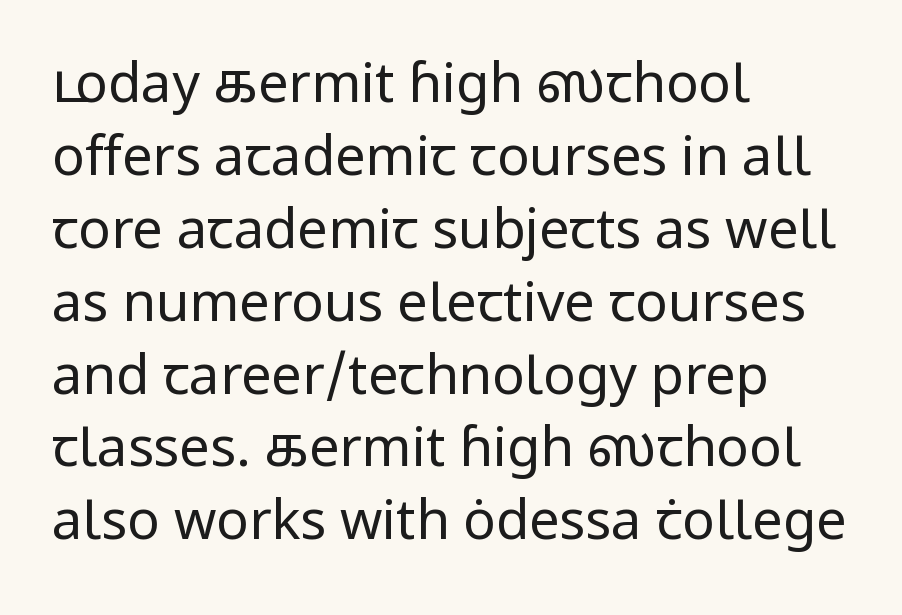
{"serif": "no", "italic": "no", "bold": "no", "weight": "regular", "width": "normal", "stroke_contrast": "low", "x_height": "medium", "monospaced": "no", "underline": "no", "align": "left", "line_spacing": "normal", "line_spacing_ratio": 1.35, "letter_spacing": "normal", "letter_spacing_em": 0.0, "glyph_px": 54}
